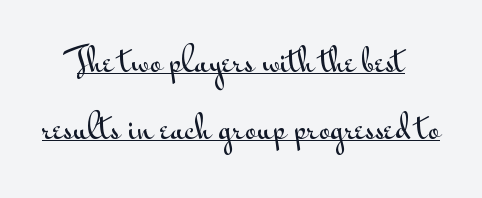
Q: Is the text italic (slanted)? A: Yes.
Q: Is the typeface a serif or a sans-serif typeface? A: Sans-serif.
Q: Is the text underlined? A: Yes.
Q: How is the paragraph aligned? A: Centered.
Q: Is the spacing between letters normal or unusually wide? A: Normal.
Q: Is the spacing between lines tight, normal or loose? A: Loose.
Q: Width (condensed, normal, or wide)? A: Wide.
Q: Stroke contrast? A: Medium.
Q: x-height? A: Small.
Q: Monospaced? A: No.
